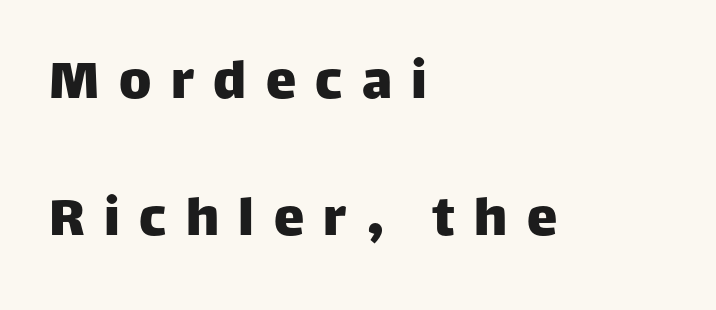
Q: Is the text italic (slanted)? A: No, it is upright.
Q: Is the typeface a serif or a sans-serif typeface? A: Sans-serif.
Q: Is the text underlined? A: No.
Q: How is the paragraph aligned? A: Left-aligned.
Q: Is the spacing between letters normal or unusually wide? A: Unusually wide.
Q: Is the spacing between lines tight, normal or loose? A: Loose.
Q: Width (condensed, normal, or wide)? A: Normal.
Q: Stroke contrast? A: Low.
Q: x-height? A: Large.
Q: Monospaced? A: No.
